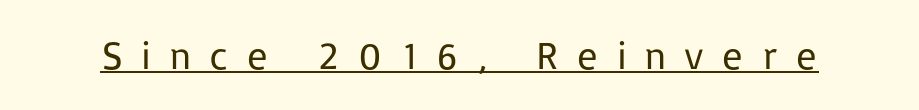
The image shows 39 px regular-weight sans-serif type, upright; set unusually wide letter spacing (+0.45 em), underlined; low stroke contrast and a medium x-height.
